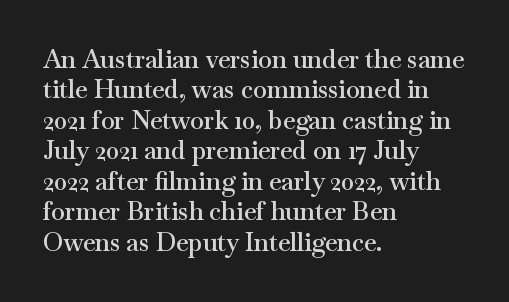
The image shows 25 px text type, upright; set left-aligned, line spacing 1.22x, normal letter spacing, not underlined.
